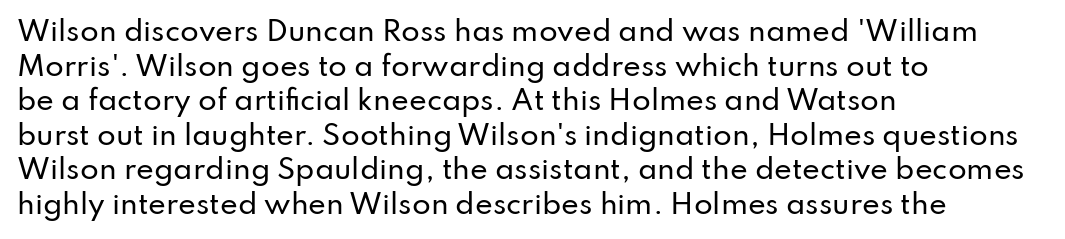
Q: Is the text italic (slanted)? A: No, it is upright.
Q: Is the text underlined? A: No.
Q: How is the paragraph aligned? A: Left-aligned.
Q: Is the spacing between letters normal or unusually wide? A: Normal.
Q: Is the spacing between lines tight, normal or loose? A: Normal.
